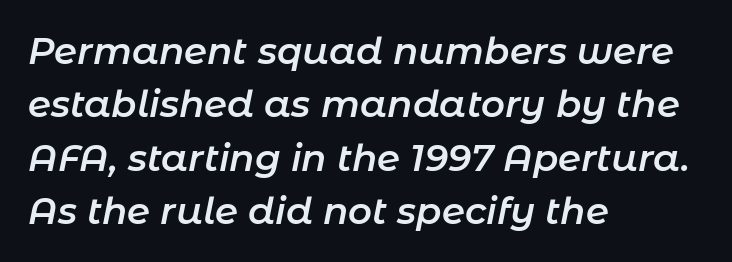
{"italic": "yes", "lean": "right", "slant_degrees": 11, "bold": "semi", "weight": "semibold", "width": "normal", "stroke_contrast": "low", "x_height": "medium", "monospaced": "no", "underline": "no", "align": "left", "line_spacing": "normal", "line_spacing_ratio": 1.44, "letter_spacing": "normal", "letter_spacing_em": 0.0, "glyph_px": 37}
